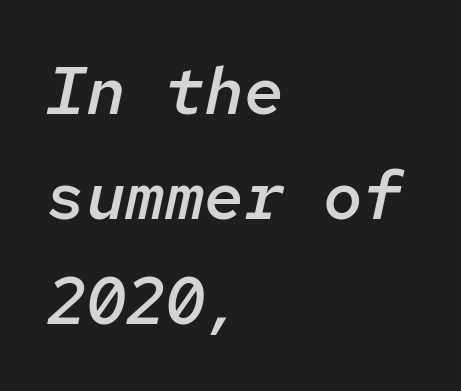
The image shows 66 px semibold type, italic (leaning right), monospaced; set left-aligned, normal line spacing (1.59x), normal letter spacing, not underlined; low stroke contrast and a medium x-height.
